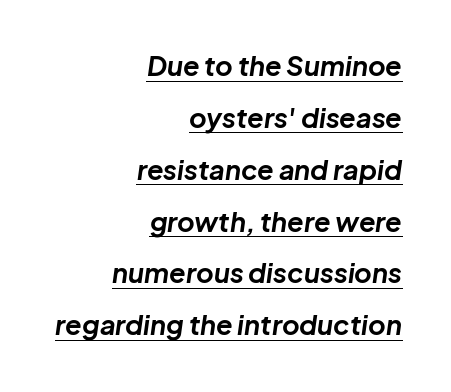
Q: Is the text bold? A: Yes.
Q: Is the text italic (slanted)? A: Yes, it leans right by about 8 degrees.
Q: Is the text underlined? A: Yes.
Q: How is the paragraph aligned? A: Right-aligned.
Q: Is the spacing between letters normal or unusually wide? A: Normal.
Q: Is the spacing between lines tight, normal or loose? A: Loose.
